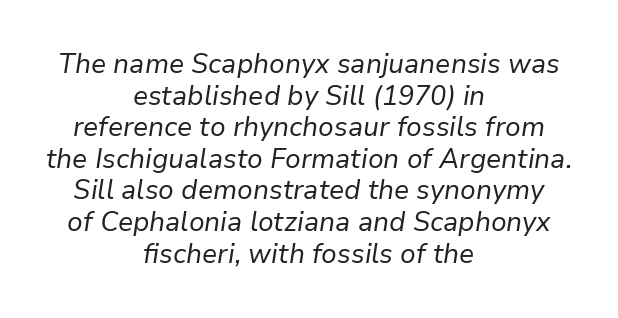
Between one letter and the next there's only the usual sliver of space. Italic: yes, the glyphs are oblique. Any mark beneath the type? The region is blank. The strokes are not fattened; the text isn't bold. One-word summary of the alignment: center.
